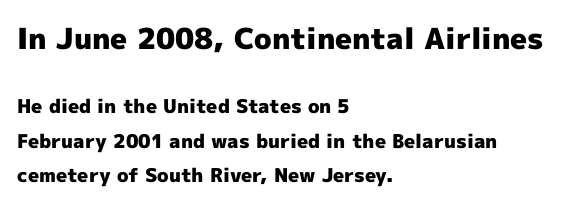
{"serif": "no", "italic": "no", "bold": "yes", "weight": "heavy", "width": "normal", "x_height": "medium", "monospaced": "no", "underline": "no", "align": "left", "line_spacing_ratio": 1.8, "letter_spacing": "normal", "letter_spacing_em": 0.0, "larger_block": "first", "size_ratio": 1.53, "glyph_px": 29}
